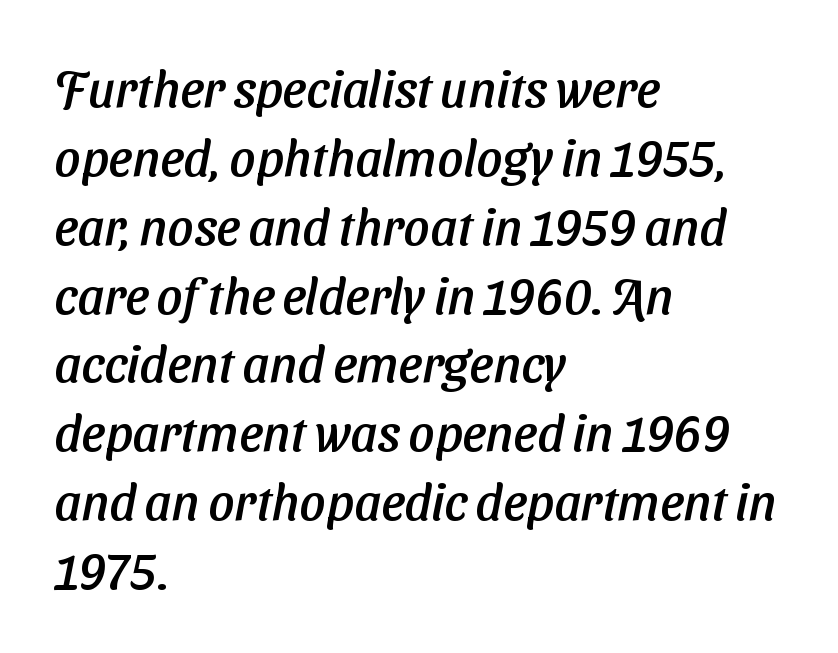
Q: Is the typeface a serif or a sans-serif typeface? A: Sans-serif.
Q: Is the text underlined? A: No.
Q: How is the paragraph aligned? A: Left-aligned.
Q: Is the spacing between letters normal or unusually wide? A: Normal.
Q: Is the spacing between lines tight, normal or loose? A: Normal.
Q: Width (condensed, normal, or wide)? A: Normal.
Q: Stroke contrast? A: Low.
Q: x-height? A: Medium.
Q: Monospaced? A: No.
